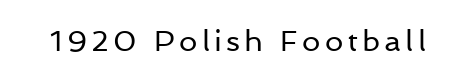
{"serif": "no", "italic": "no", "bold": "no", "weight": "regular", "width": "normal", "stroke_contrast": "low", "x_height": "medium", "monospaced": "no", "underline": "no", "glyph_px": 29}
